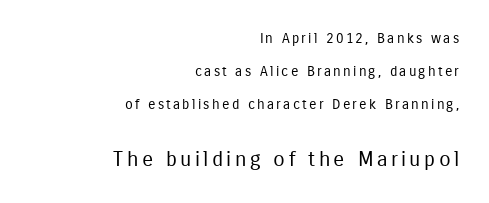
Q: Is the text bold? A: No.
Q: Is the text italic (slanted)? A: No, it is upright.
Q: Is the text underlined? A: No.
Q: How is the paragraph aligned? A: Right-aligned.
Q: Is the spacing between lines tight, normal or loose? A: Loose.
Q: Which block of text is set in a larger size, the first (top) or the second (bottom)? A: The second (bottom) one.
